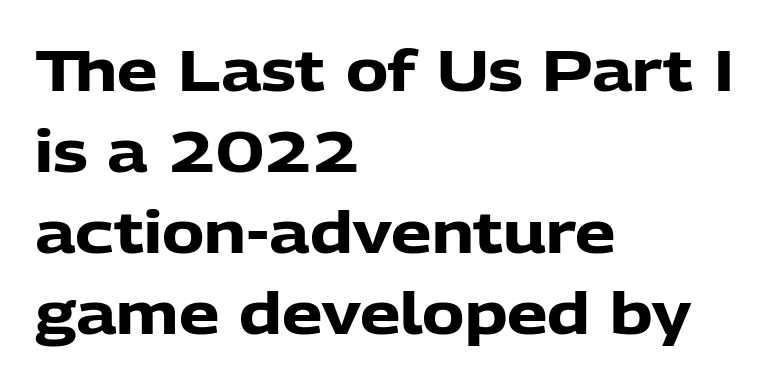
Here the designer chose a conventional face with non-uniform glyph widths. You'd pick this weight for a headline — it's a proper bold. Which margin do the lines hug? The left one — the right edge is uneven. Inter-character spacing is left at the font's built-in metrics. In terms of leading, this rendering sits right in the middle.
